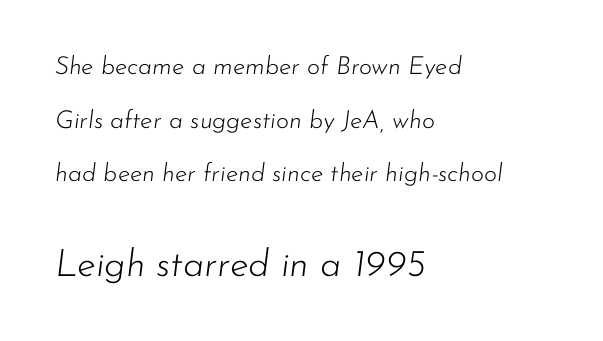
The block sitting lower on the canvas is the one with enlarged characters. Observe the lean: these are italic letterforms. Words float on clear page, feet unadorned. Each letter keeps its own natural width here, so spacing adapts to shape. All the whitespace from short lines collects on the right. Quick note: interline space is abundant.
